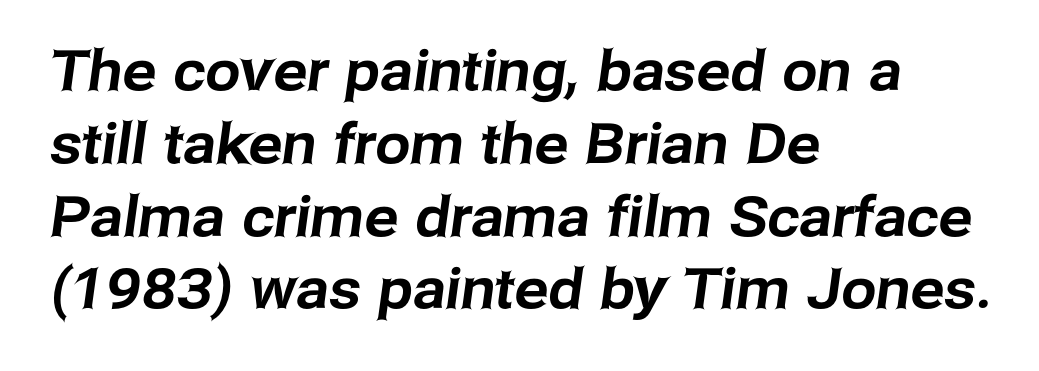
Q: Is the typeface a serif or a sans-serif typeface? A: Sans-serif.
Q: Is the text underlined? A: No.
Q: How is the paragraph aligned? A: Left-aligned.
Q: Is the spacing between letters normal or unusually wide? A: Normal.
Q: Is the spacing between lines tight, normal or loose? A: Normal.
Q: Width (condensed, normal, or wide)? A: Normal.
Q: Stroke contrast? A: Low.
Q: x-height? A: Medium.
Q: Monospaced? A: No.
